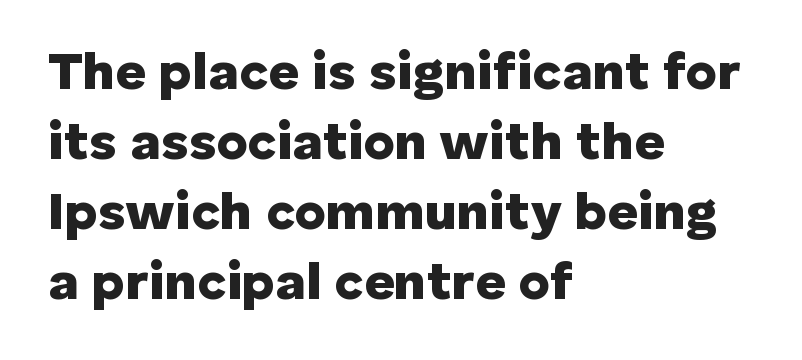
The image shows 53 px heavy sans-serif type, upright; set left-aligned, normal line spacing (1.32x), normal letter spacing, not underlined; low stroke contrast and a medium x-height.
